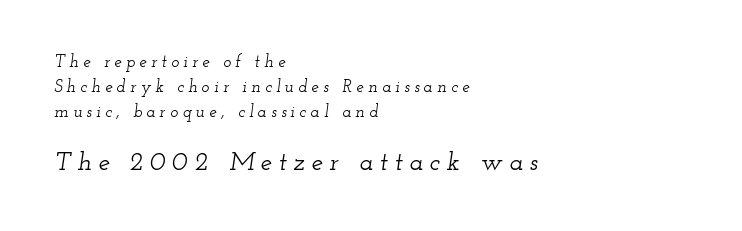
Q: Is the text italic (slanted)? A: Yes, it leans right by about 12 degrees.
Q: Is the text underlined? A: No.
Q: How is the paragraph aligned? A: Left-aligned.
Q: Is the spacing between letters normal or unusually wide? A: Unusually wide.
Q: Is the spacing between lines tight, normal or loose? A: Normal.
Q: Which block of text is set in a larger size, the first (top) or the second (bottom)? A: The second (bottom) one.
